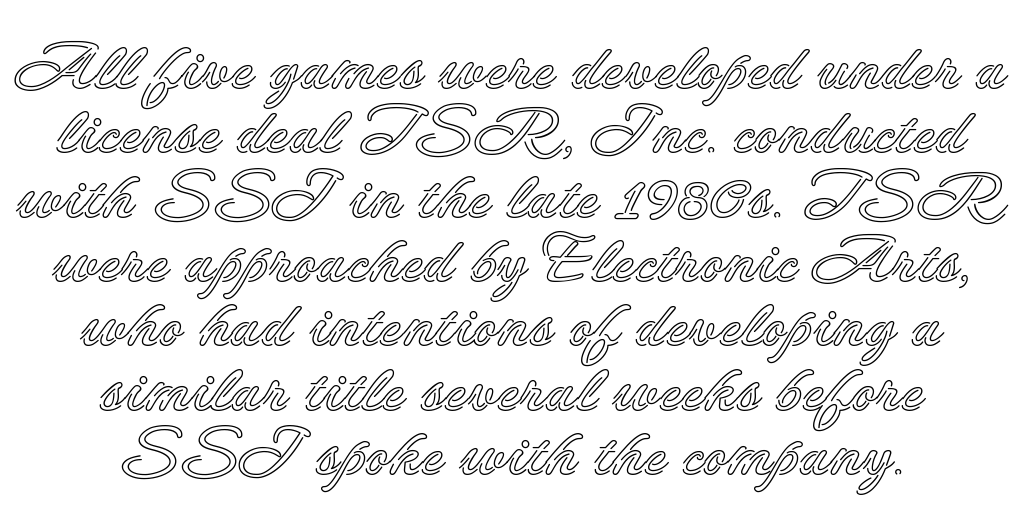
Q: Is the text italic (slanted)? A: Yes.
Q: Is the text underlined? A: No.
Q: How is the paragraph aligned? A: Centered.
Q: Is the spacing between letters normal or unusually wide? A: Normal.
Q: Is the spacing between lines tight, normal or loose? A: Tight.
Q: Width (condensed, normal, or wide)? A: Normal.
Q: x-height? A: Small.
Q: Monospaced? A: No.
